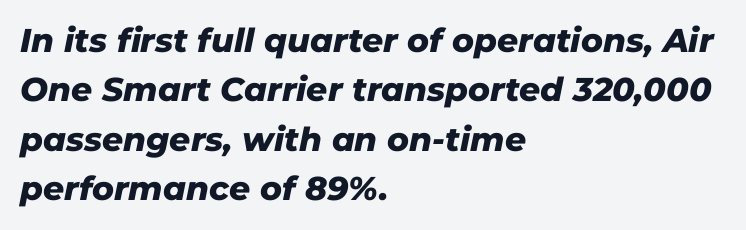
The image shows 33 px heavy type, italic (leaning right); set left-aligned, normal line spacing (1.5x), normal letter spacing, not underlined; low stroke contrast and a medium x-height.
